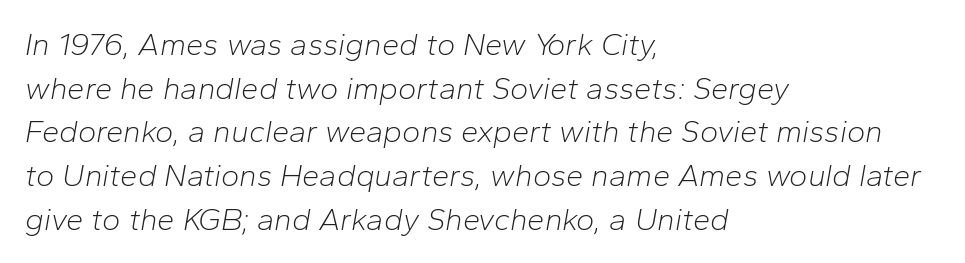
The image shows 31 px light type, italic (leaning right); set left-aligned, normal line spacing (1.41x), normal letter spacing, not underlined; low stroke contrast and a medium x-height.
